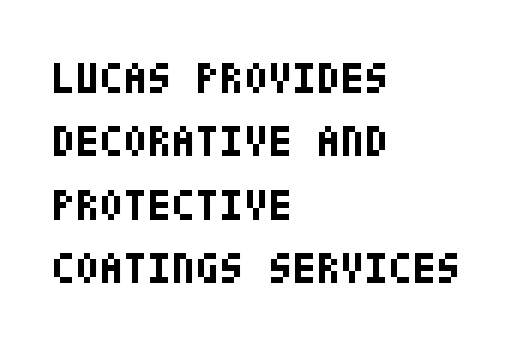
The image shows 44 px bold, condensed sans-serif type, upright; set left-aligned, normal line spacing (1.44x), normal letter spacing, not underlined; low stroke contrast and a large x-height.
